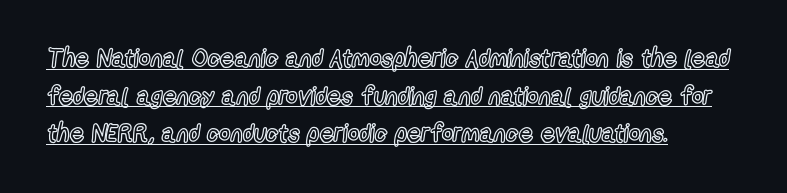
{"underline": "yes", "align": "left", "line_spacing": "normal", "line_spacing_ratio": 1.51, "letter_spacing": "normal", "letter_spacing_em": 0.0, "glyph_px": 25}
